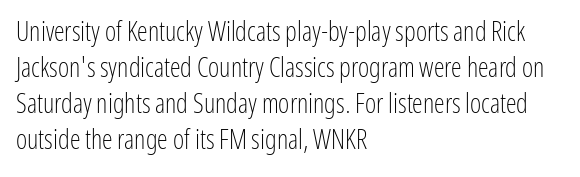
A clean baseline with only descenders dipping below it. The letters stand upright; this is a roman face. The letterforms sit shoulder to shoulder at normal distance. The compositor pushed each line to the left boundary.
